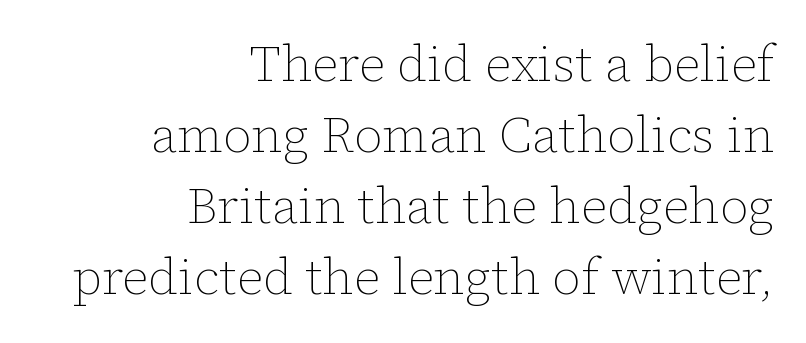
A normal amount of white space separates one row of letters from the next. Underlining? Definitely not there. Proportional: the letters do not fall into vertical columns. The text block is weighted toward the right margin, trailing off unevenly leftward.
